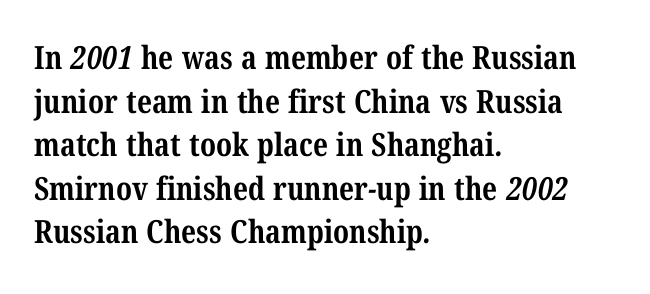
{"serif": "yes", "bold": "yes", "weight": "bold", "width": "condensed", "stroke_contrast": "medium", "x_height": "medium", "monospaced": "no", "underline": "no", "align": "left", "line_spacing": "normal", "line_spacing_ratio": 1.36, "letter_spacing": "normal", "letter_spacing_em": 0.0, "glyph_px": 32}
